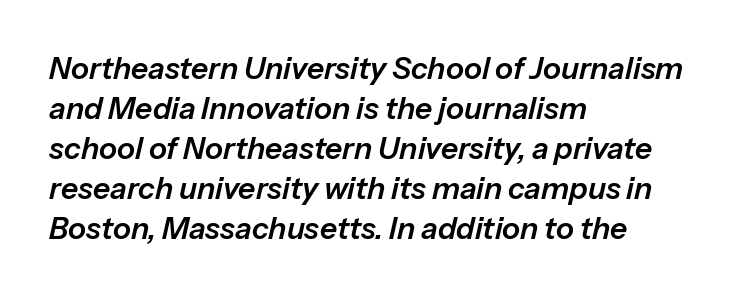
Q: Is the text italic (slanted)? A: Yes, it leans right by about 13 degrees.
Q: Is the text underlined? A: No.
Q: How is the paragraph aligned? A: Left-aligned.
Q: Is the spacing between letters normal or unusually wide? A: Normal.
Q: Is the spacing between lines tight, normal or loose? A: Normal.
Q: Width (condensed, normal, or wide)? A: Normal.
Q: Stroke contrast? A: Low.
Q: x-height? A: Medium.
Q: Monospaced? A: No.
